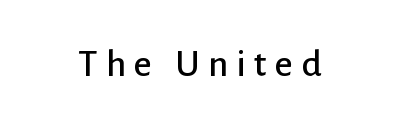
{"serif": "no", "italic": "no", "width": "normal", "stroke_contrast": "low", "x_height": "medium", "monospaced": "no", "underline": "no", "letter_spacing": "wide", "letter_spacing_em": 0.21, "glyph_px": 39}
